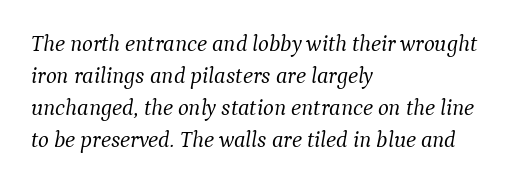
The image shows 23 px text type, italic (leaning right); set left-aligned, normal line spacing (1.39x), normal letter spacing, not underlined.
